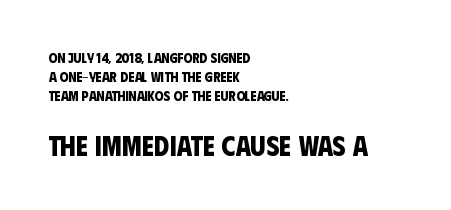
{"serif": "no", "bold": "yes", "weight": "bold", "width": "condensed", "stroke_contrast": "low", "x_height": "large", "monospaced": "no", "underline": "no", "align": "left", "line_spacing": "normal", "line_spacing_ratio": 1.34, "letter_spacing": "normal", "letter_spacing_em": 0.0, "larger_block": "second", "size_ratio": 2.0, "glyph_px": 28}
